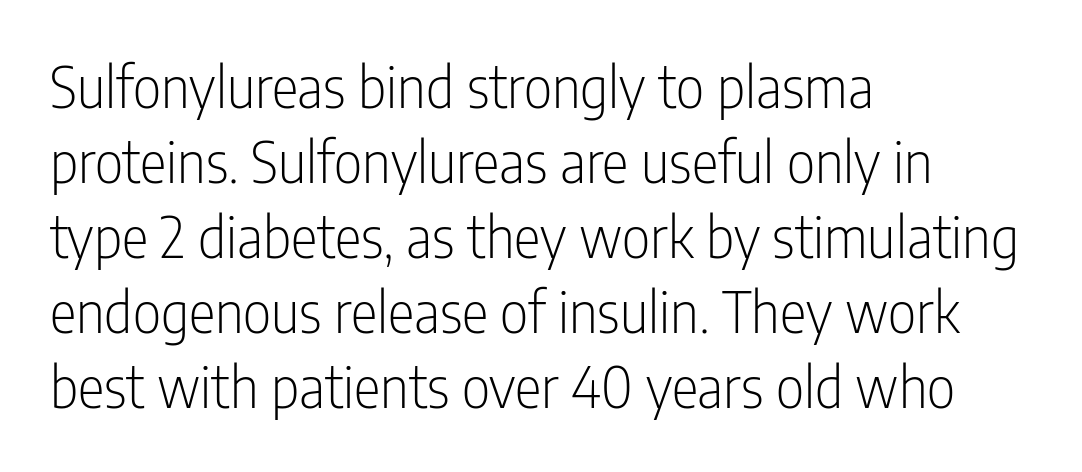
Notice how the passage keeps a crisp vertical edge on the left only. I'd call this a sans setting — the letters go barefoot. No letter is thick-stroked: the sample isn't bold. The words here are not underlined.
